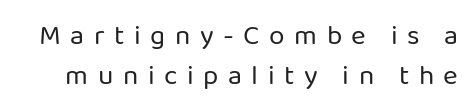
The font sits on the lighter half of the weight spectrum, regular included. No word sits above an underline. Serifs: no, the terminals of the letterforms are clean. A typesetter would call this proportional, since set widths differ per character.
